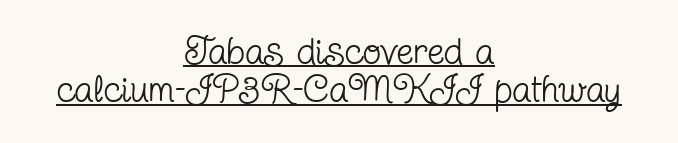
Q: Is the text bold? A: No.
Q: Is the text italic (slanted)? A: No, it is upright.
Q: Is the typeface a serif or a sans-serif typeface? A: Serif.
Q: Is the text underlined? A: Yes.
Q: How is the paragraph aligned? A: Centered.
Q: Is the spacing between letters normal or unusually wide? A: Normal.
Q: Is the spacing between lines tight, normal or loose? A: Tight.
Q: Width (condensed, normal, or wide)? A: Condensed.
Q: Stroke contrast? A: Low.
Q: x-height? A: Medium.
Q: Monospaced? A: No.
